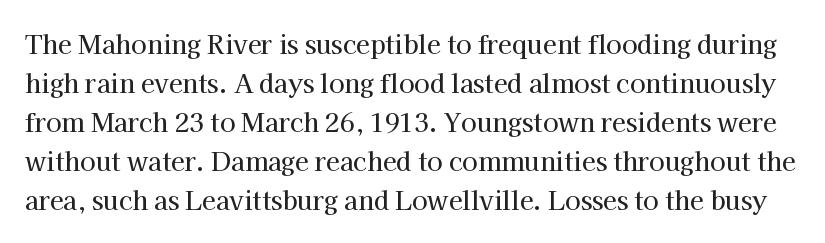
{"italic": "no", "underline": "no", "line_spacing": "normal", "line_spacing_ratio": 1.56, "letter_spacing": "normal", "letter_spacing_em": 0.0, "glyph_px": 25}
